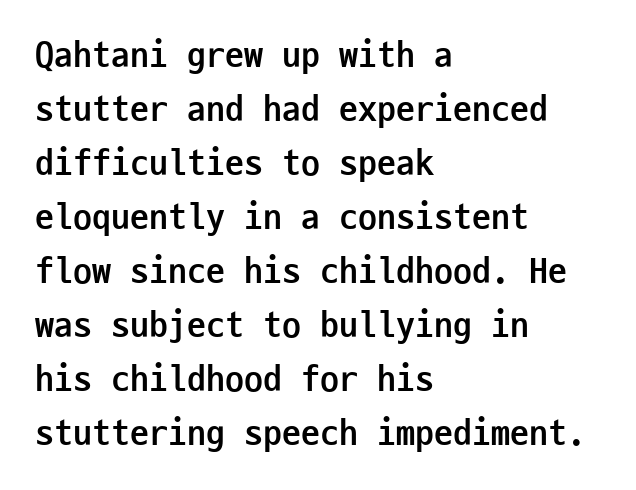
The image shows 38 px semibold, condensed sans-serif type, upright, monospaced; set left-aligned, normal line spacing (1.42x), normal letter spacing, not underlined; low stroke contrast and a medium x-height.
